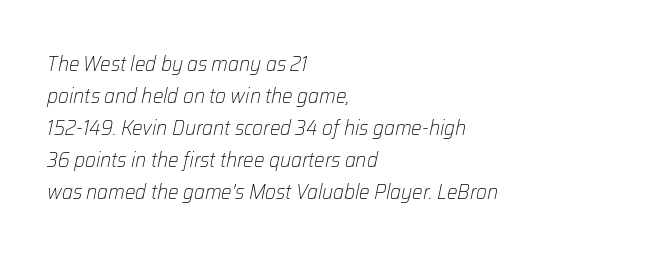
This is not heavy type; no bold has been used. A clean baseline with only descenders dipping below it. Notice how the stems are inclined rather than vertical — that's the hallmark of italics. Compared with a centered layout, this one pins lines to the left instead. The designer left line spacing at the default.
